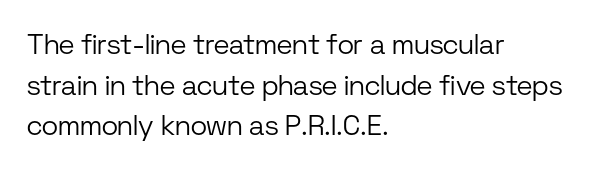
Q: Is the text bold? A: No.
Q: Is the text italic (slanted)? A: No, it is upright.
Q: Is the typeface a serif or a sans-serif typeface? A: Sans-serif.
Q: Is the text underlined? A: No.
Q: How is the paragraph aligned? A: Left-aligned.
Q: Is the spacing between letters normal or unusually wide? A: Normal.
Q: Is the spacing between lines tight, normal or loose? A: Normal.
Q: Width (condensed, normal, or wide)? A: Normal.
Q: Stroke contrast? A: Low.
Q: x-height? A: Medium.
Q: Monospaced? A: No.
